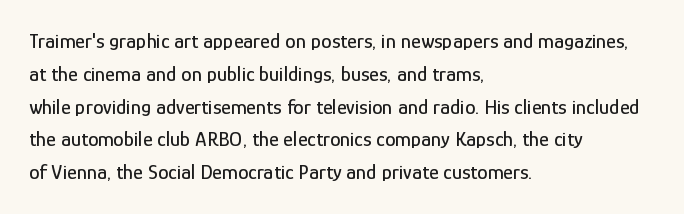
{"italic": "no", "underline": "no", "align": "left", "line_spacing": "normal", "line_spacing_ratio": 1.56, "letter_spacing": "normal", "letter_spacing_em": 0.0, "glyph_px": 21}
